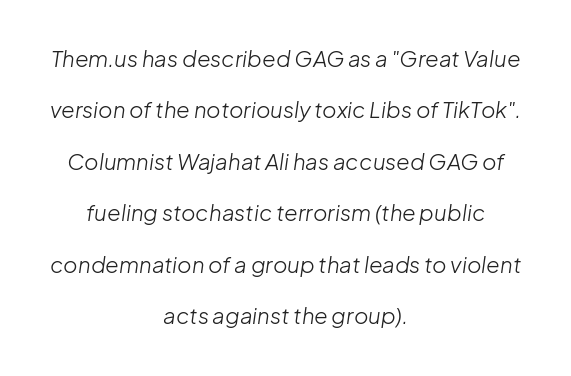
Q: Is the text bold? A: No.
Q: Is the text italic (slanted)? A: Yes, it leans right by about 8 degrees.
Q: Is the text underlined? A: No.
Q: How is the paragraph aligned? A: Centered.
Q: Is the spacing between letters normal or unusually wide? A: Normal.
Q: Is the spacing between lines tight, normal or loose? A: Loose.
